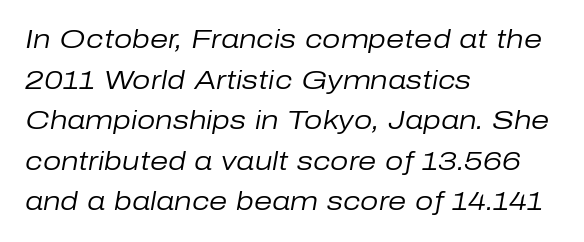
Q: Is the text bold? A: No.
Q: Is the text italic (slanted)? A: Yes, it leans right by about 10 degrees.
Q: Is the text underlined? A: No.
Q: How is the paragraph aligned? A: Left-aligned.
Q: Is the spacing between letters normal or unusually wide? A: Normal.
Q: Is the spacing between lines tight, normal or loose? A: Normal.
